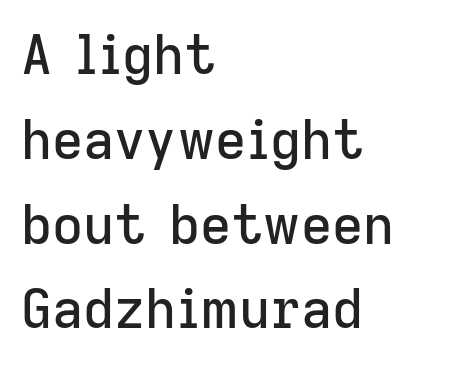
The image shows 54 px sans-serif type, upright; set left-aligned, normal line spacing (1.57x), normal letter spacing, not underlined; low stroke contrast and a medium x-height.
